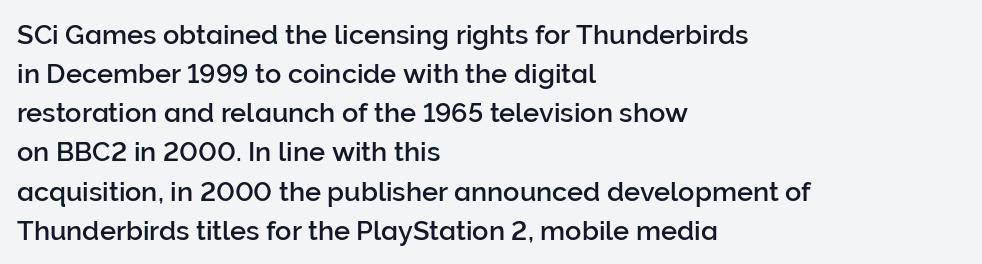
Evenly set lines give the paragraph a standard silhouette. What stands out about the letter spacing? Nothing — it is the standard amount. Glance below the letters and you will spot only blank space. The compositor pushed each line to the left boundary. The axis of the letterforms is exactly vertical.
